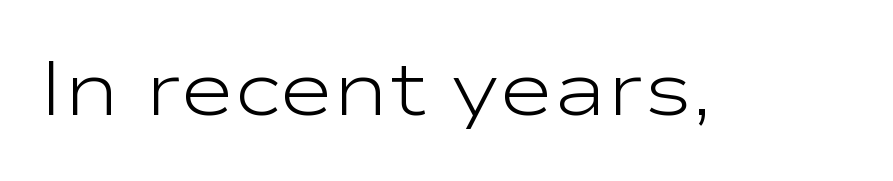
The image shows 75 px light, wide sans-serif type, upright; set normal letter spacing, not underlined; low stroke contrast and a medium x-height.
